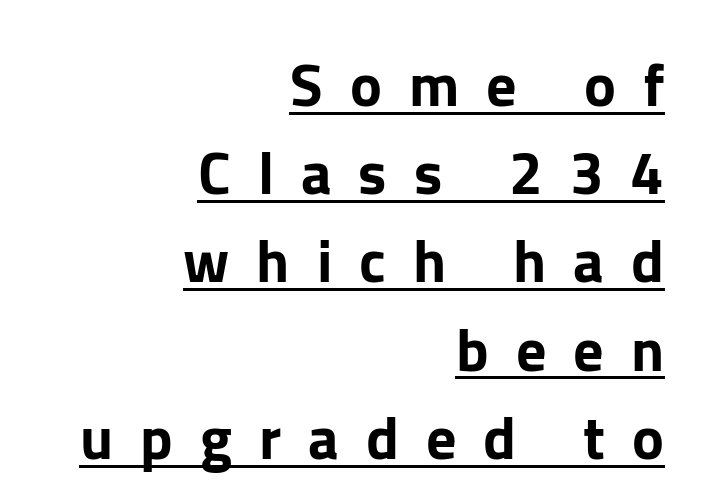
{"serif": "no", "italic": "no", "width": "normal", "stroke_contrast": "low", "x_height": "medium", "monospaced": "no", "underline": "yes", "align": "right", "line_spacing": "normal", "line_spacing_ratio": 1.47, "letter_spacing": "wide", "letter_spacing_em": 0.45, "glyph_px": 60}
